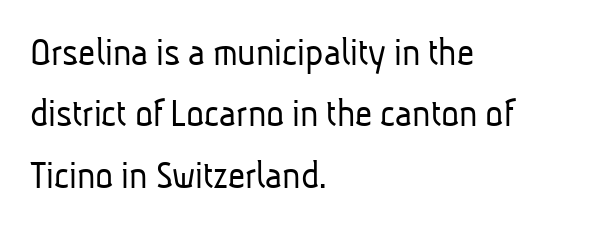
The image shows 42 px light, condensed sans-serif type; set left-aligned, normal line spacing (1.46x), normal letter spacing, not underlined; low stroke contrast and a medium x-height.
